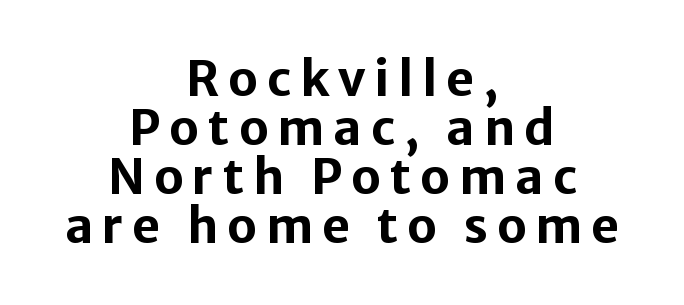
{"serif": "no", "italic": "no", "bold": "yes", "weight": "bold", "width": "normal", "stroke_contrast": "low", "x_height": "medium", "monospaced": "no", "underline": "no", "align": "center", "line_spacing": "tight", "line_spacing_ratio": 1.02, "glyph_px": 48}
